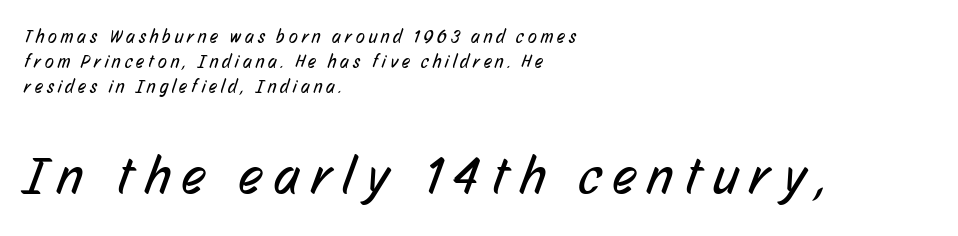
{"serif": "no", "bold": "no", "weight": "regular", "width": "condensed", "stroke_contrast": "low", "x_height": "medium", "monospaced": "no", "underline": "no", "align": "left", "line_spacing": "normal", "line_spacing_ratio": 1.39, "letter_spacing": "wide", "letter_spacing_em": 0.23, "larger_block": "second", "size_ratio": 2.94, "glyph_px": 53}
